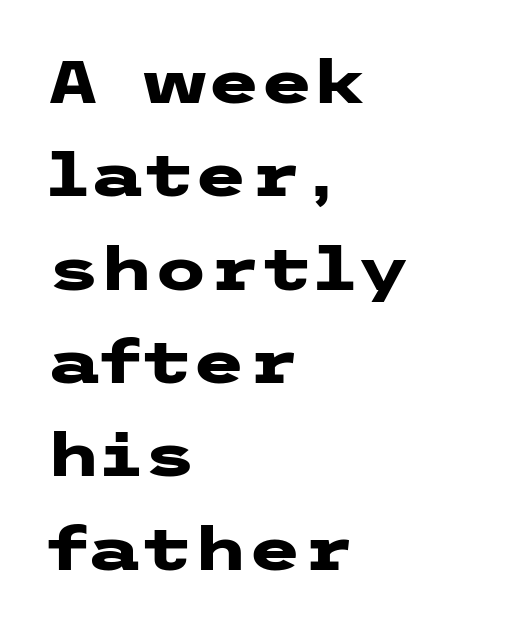
Q: Is the text bold? A: Yes.
Q: Is the text italic (slanted)? A: No, it is upright.
Q: Is the typeface a serif or a sans-serif typeface? A: Sans-serif.
Q: Is the text underlined? A: No.
Q: How is the paragraph aligned? A: Left-aligned.
Q: Is the spacing between letters normal or unusually wide? A: Normal.
Q: Is the spacing between lines tight, normal or loose? A: Normal.
Q: Width (condensed, normal, or wide)? A: Wide.
Q: Stroke contrast? A: Low.
Q: x-height? A: Medium.
